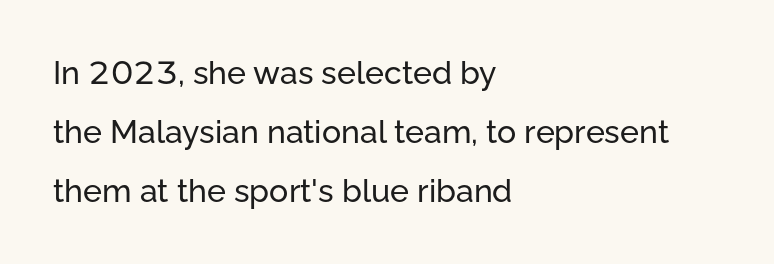
{"serif": "no", "italic": "no", "width": "normal", "stroke_contrast": "low", "x_height": "medium", "monospaced": "no", "underline": "no", "align": "left", "line_spacing_ratio": 1.85, "letter_spacing": "normal", "letter_spacing_em": 0.0, "glyph_px": 32}
